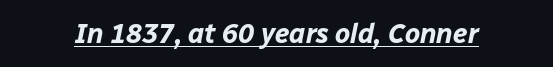
The image shows 27 px bold type, italic (leaning right); set normal letter spacing, underlined.
